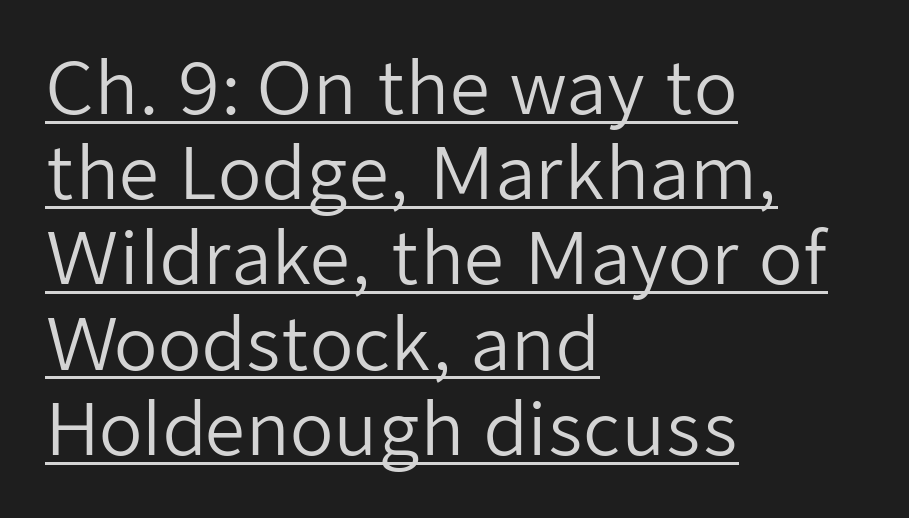
The image shows 71 px regular-weight sans-serif type, upright; set left-aligned, line spacing 1.2x, normal letter spacing, underlined; low stroke contrast and a medium x-height.
